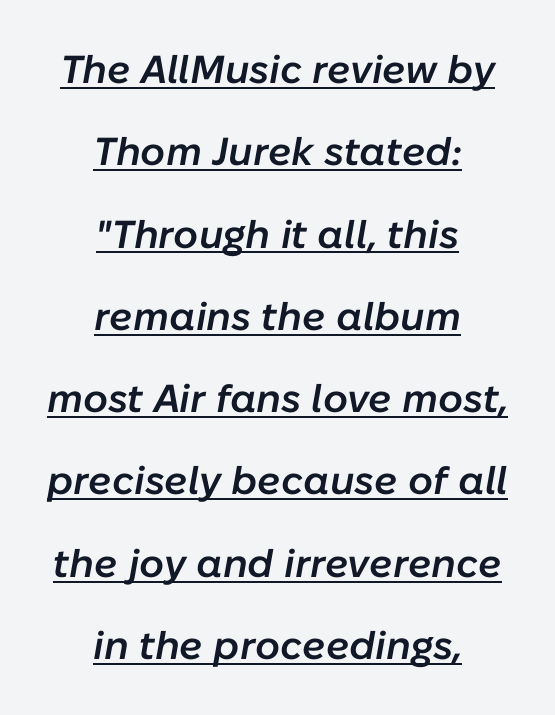
The image shows 39 px semibold type, italic (leaning right); set centered, loose line spacing (2.11x), normal letter spacing, underlined; low stroke contrast and a medium x-height.
